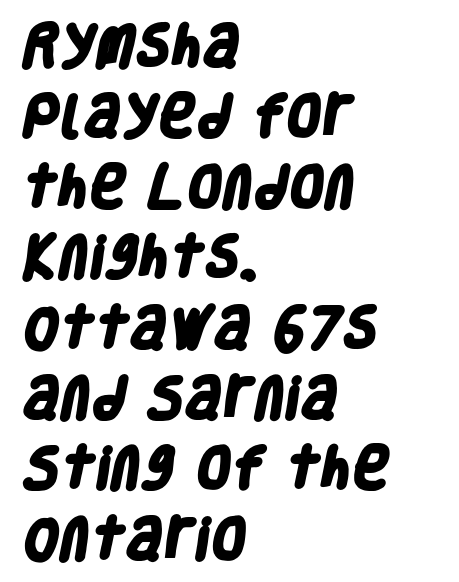
What weight is shown? A full bold with thick strokes. A bare baseline throughout the passage. Students, note that the glyphs here touch the page at normal intervals. Varying glyph widths throughout — classic text-font behaviour. Examine the stroke ends and you'll find no serifs.
